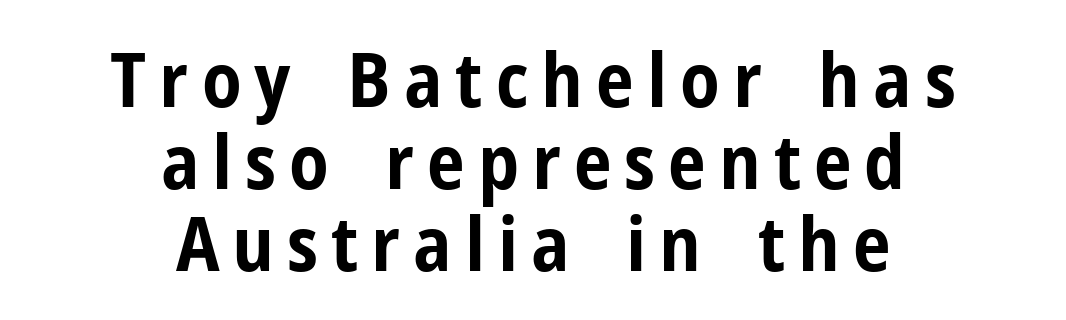
{"serif": "no", "italic": "no", "bold": "yes", "weight": "bold", "width": "condensed", "stroke_contrast": "low", "x_height": "medium", "monospaced": "no", "underline": "no", "align": "center", "line_spacing": "tight", "line_spacing_ratio": 1.08, "glyph_px": 76}
